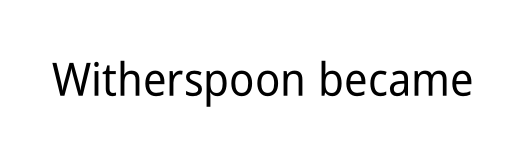
The image shows 46 px condensed sans-serif type, upright; set normal letter spacing, not underlined; low stroke contrast and a medium x-height.
